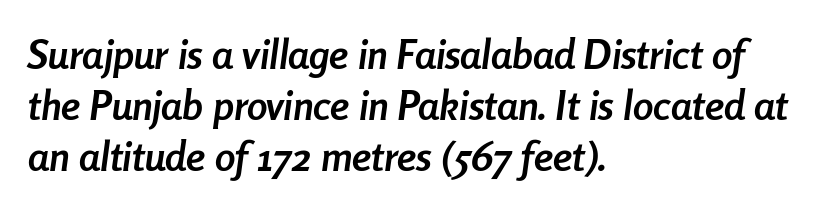
{"italic": "yes", "lean": "right", "slant_degrees": 8, "bold": "yes", "weight": "semibold", "width": "condensed", "stroke_contrast": "low", "x_height": "medium", "monospaced": "no", "underline": "no", "align": "left", "line_spacing": "normal", "line_spacing_ratio": 1.25, "letter_spacing": "normal", "letter_spacing_em": 0.0, "glyph_px": 41}
